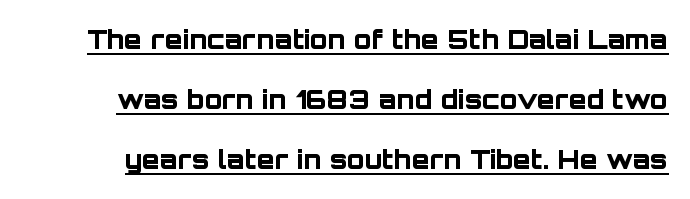
Stroke thickness is high; the sample reads as a true bold. In terms of leading, this rendering errs on the spacious side. Compared with typical body copy, the letter spacing here is the same. Looks like someone drew a line under every word here.
